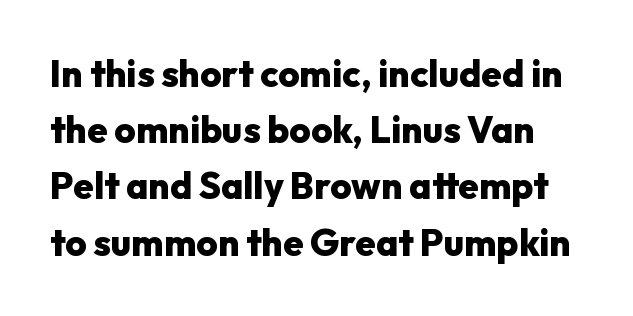
{"serif": "no", "italic": "no", "bold": "yes", "weight": "heavy", "width": "normal", "stroke_contrast": "low", "x_height": "medium", "monospaced": "no", "underline": "no", "line_spacing": "normal", "line_spacing_ratio": 1.52, "letter_spacing": "normal", "letter_spacing_em": 0.0, "glyph_px": 37}
